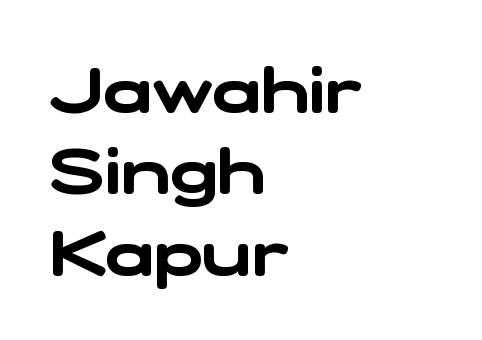
Underline: absent. Leftover space on each line is placed entirely after the last word. The rendering uses natural spacing where letterforms have individual widths. Is there much room between lines? A standard amount, neither cramped nor airy.
